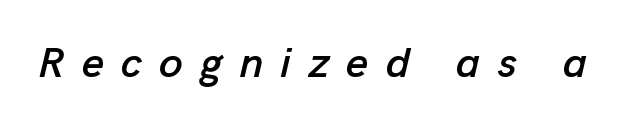
The gap between lines stays unmarked. A typesetter would call this proportional, since set widths differ per character. Caption: expanded tracking, letters set apart. Designer's note — italics engaged.
